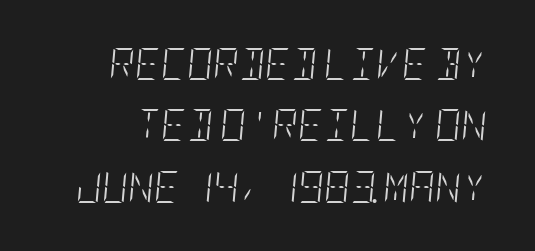
In terms of letterspacing, this is plain default setting. The strokes are not fattened; the text isn't bold. Nobody drew a line under any word here. The leading is generous, giving the passage an open texture. A typesetter would mark this as italic.
